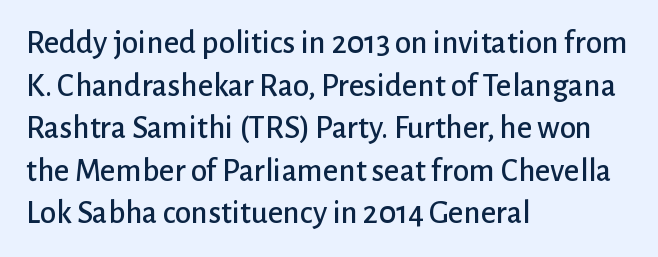
A typesetter would mark this as roman, not italic. Here the glyphs are tracked normally, forming tight word shapes. Each letter's strokes conclude bluntly, with no projecting serifs. The space between consecutive lines is moderate. A student would call this left alignment; a typographer would say flush left, rag right.
